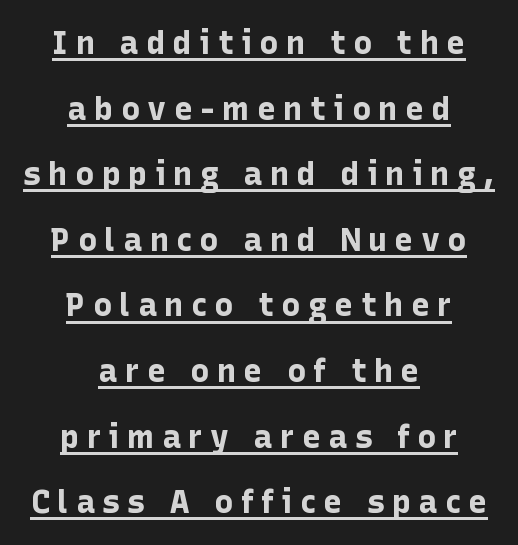
Q: Is the text bold? A: Yes.
Q: Is the text italic (slanted)? A: No, it is upright.
Q: Is the typeface a serif or a sans-serif typeface? A: Sans-serif.
Q: Is the text underlined? A: Yes.
Q: How is the paragraph aligned? A: Centered.
Q: Is the spacing between letters normal or unusually wide? A: Unusually wide.
Q: Is the spacing between lines tight, normal or loose? A: Loose.
Q: Width (condensed, normal, or wide)? A: Normal.
Q: Stroke contrast? A: Low.
Q: x-height? A: Medium.
Q: Monospaced? A: No.
